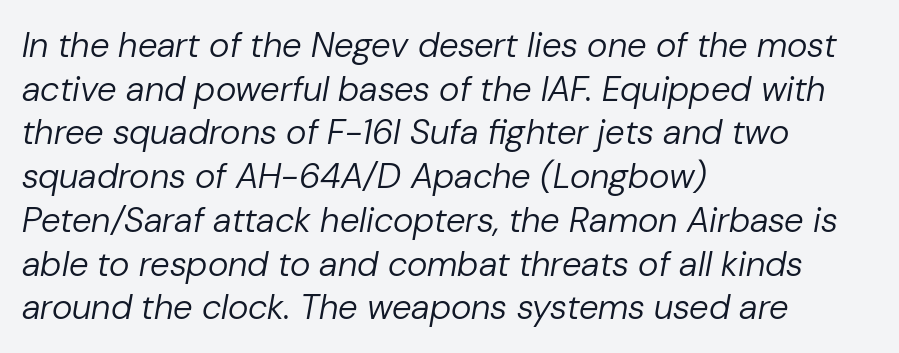
In CSS terms this would be text-align: left. There's an unmistakable incline to the writing here. The glyphs are unaccompanied by any horizontal stroke below them. Is this a heavy cut? Hardly; it is regular or lighter. In terms of letterspacing, this is plain default setting.
